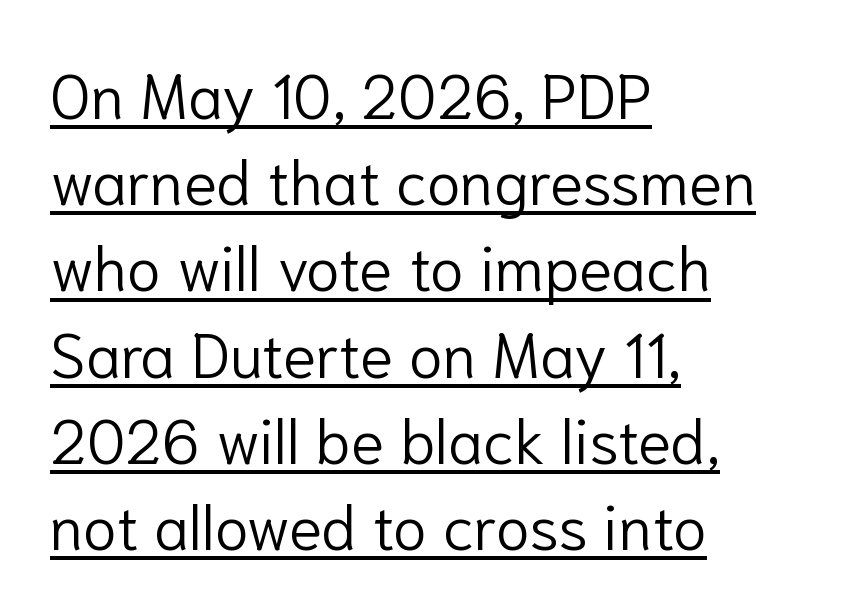
Each new line begins a customary step beneath the previous one. The rendering anchors every line to the left-hand side. The typeface chosen for these lines omits serifs. Vertical stems look standard width or narrower in stroke. Rendered with straight, roman letterforms.
